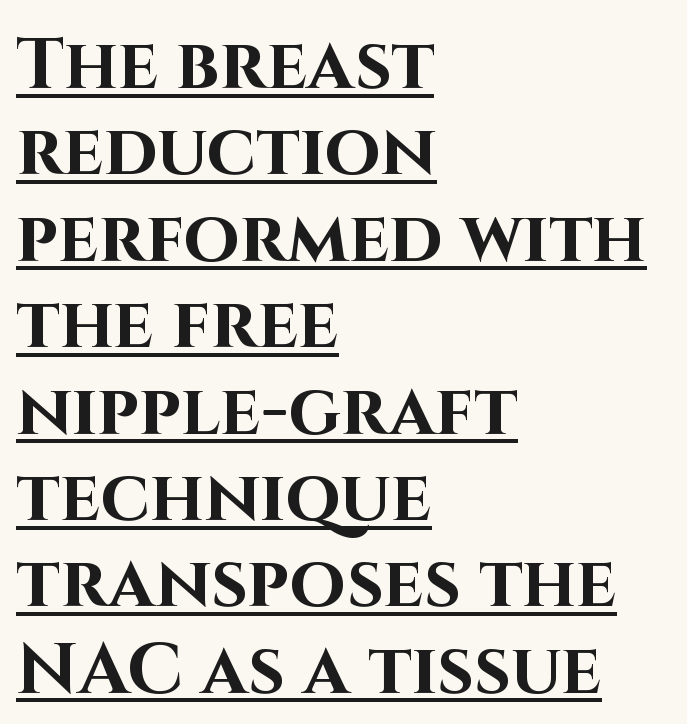
These lines were composed using upright roman letters. What kind of face is this? One without serifs — a sans. Spacing between characters is what you'd get straight out of the box. The sample has been set heavy, in full bold. Teacher's note: observe the even left margin — that is flush-left alignment.
